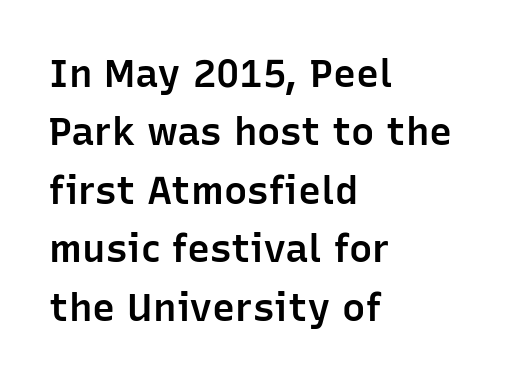
Q: Is the text bold? A: Semi-bold.
Q: Is the text italic (slanted)? A: No, it is upright.
Q: Is the typeface a serif or a sans-serif typeface? A: Sans-serif.
Q: Is the text underlined? A: No.
Q: How is the paragraph aligned? A: Left-aligned.
Q: Is the spacing between letters normal or unusually wide? A: Normal.
Q: Is the spacing between lines tight, normal or loose? A: Normal.
Q: Width (condensed, normal, or wide)? A: Normal.
Q: Stroke contrast? A: Low.
Q: x-height? A: Medium.
Q: Monospaced? A: No.
